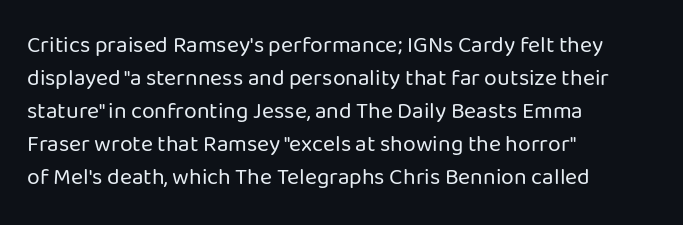
{"italic": "no", "bold": "no", "underline": "no", "align": "left", "line_spacing": "normal", "line_spacing_ratio": 1.44, "letter_spacing": "normal", "letter_spacing_em": 0.0, "glyph_px": 23}
